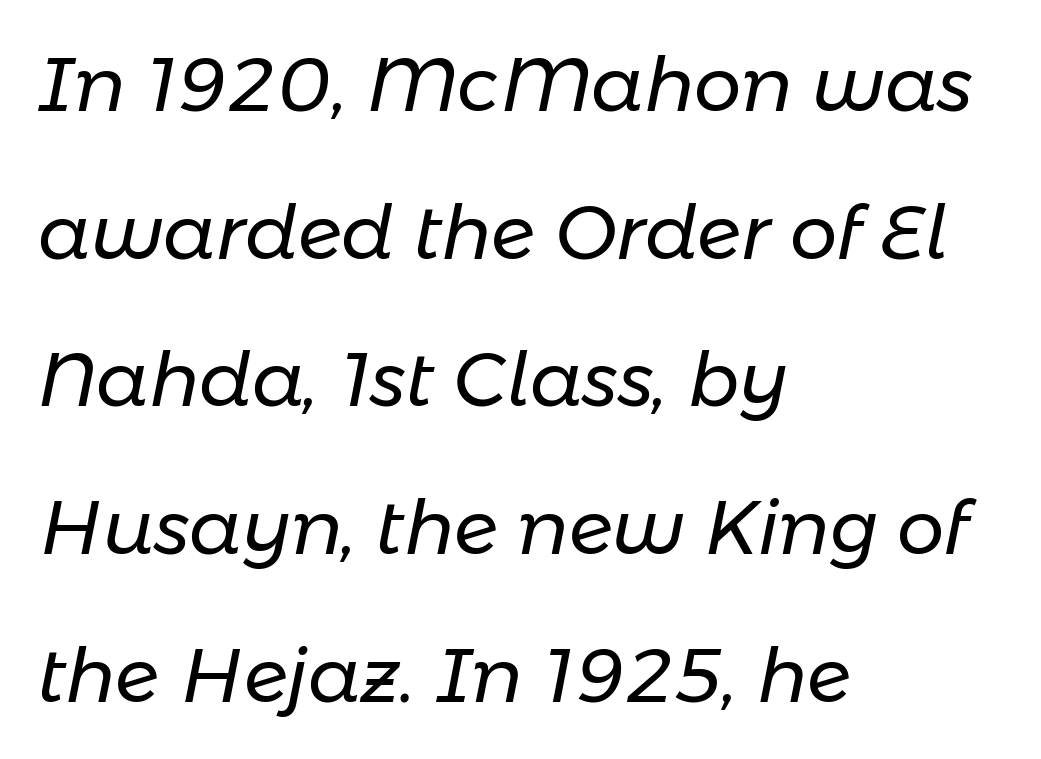
Q: Is the text bold? A: No.
Q: Is the text italic (slanted)? A: Yes, it leans right by about 11 degrees.
Q: Is the text underlined? A: No.
Q: How is the paragraph aligned? A: Left-aligned.
Q: Is the spacing between letters normal or unusually wide? A: Normal.
Q: Is the spacing between lines tight, normal or loose? A: Loose.
Q: Width (condensed, normal, or wide)? A: Normal.
Q: Stroke contrast? A: Low.
Q: x-height? A: Medium.
Q: Monospaced? A: No.
